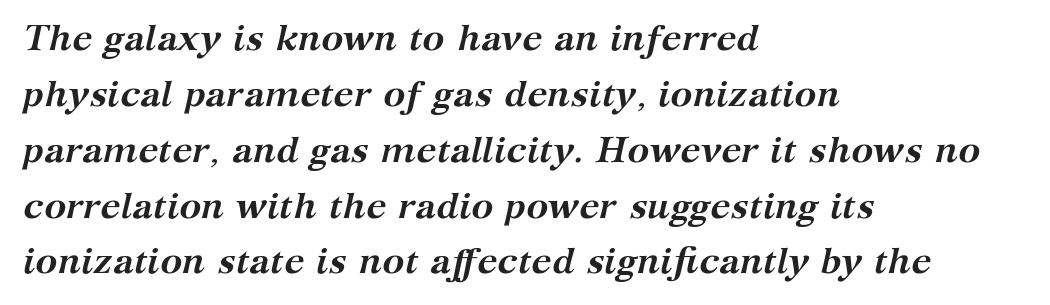
{"serif": "yes", "italic": "yes", "lean": "right", "slant_degrees": 12, "bold": "yes", "weight": "semibold", "width": "normal", "stroke_contrast": "medium", "x_height": "medium", "monospaced": "no", "underline": "no", "align": "left", "line_spacing": "normal", "line_spacing_ratio": 1.51, "letter_spacing": "normal", "letter_spacing_em": 0.0, "glyph_px": 37}
